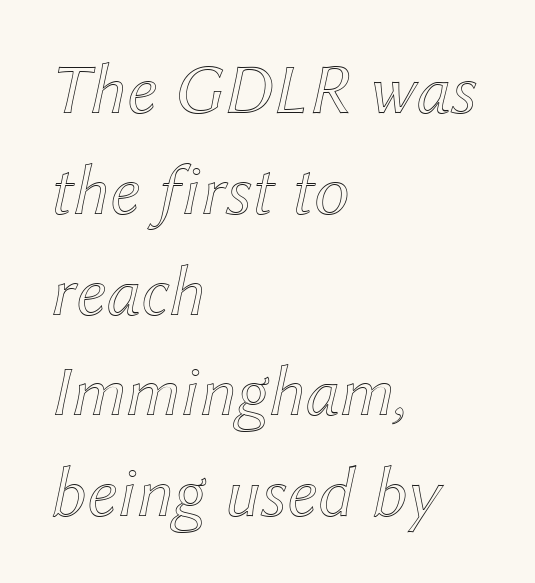
A typesetter would call this leading conventional body-copy spacing. Varying glyph widths throughout — classic text-font behaviour. Teacher's note: observe the even left margin — that is flush-left alignment. Italic? Definitely — the glyphs are oblique. The letterforms sit shoulder to shoulder at normal distance. The glyphs are unaccompanied by any horizontal stroke below them.
